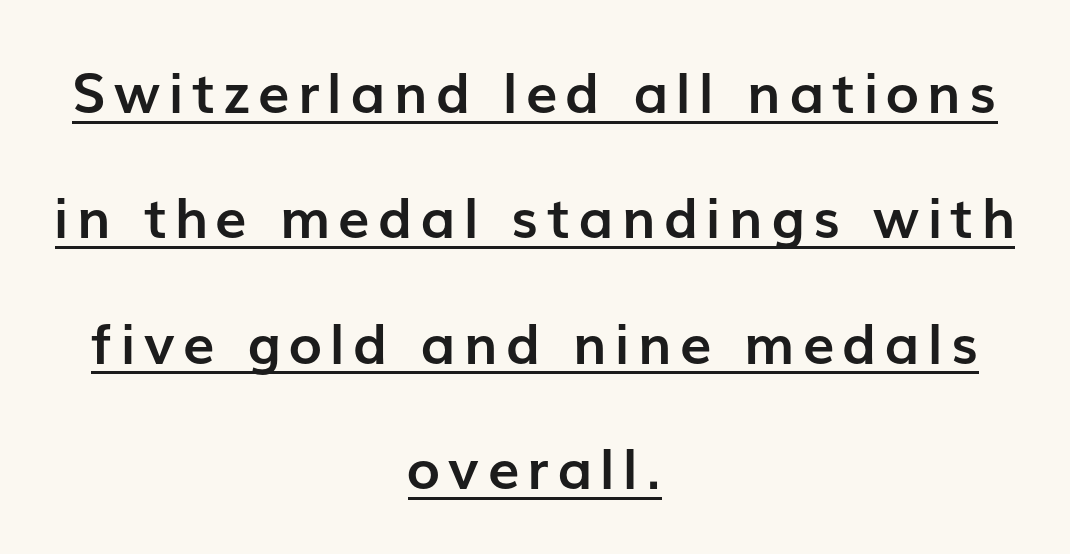
Q: Is the text bold? A: Yes.
Q: Is the text italic (slanted)? A: No, it is upright.
Q: Is the typeface a serif or a sans-serif typeface? A: Sans-serif.
Q: Is the text underlined? A: Yes.
Q: How is the paragraph aligned? A: Centered.
Q: Is the spacing between lines tight, normal or loose? A: Loose.
Q: Width (condensed, normal, or wide)? A: Normal.
Q: Stroke contrast? A: Low.
Q: x-height? A: Medium.
Q: Monospaced? A: No.
